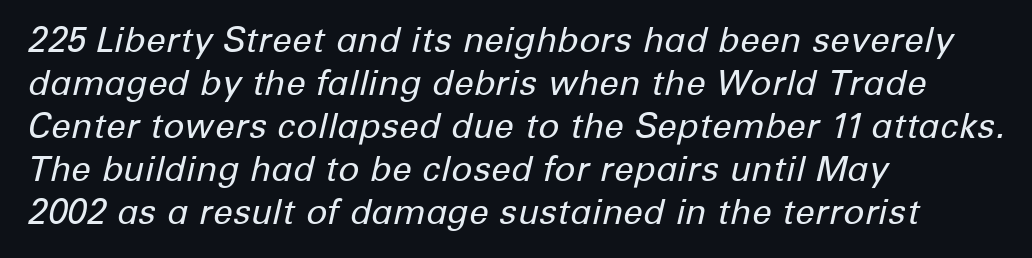
Q: Is the text bold? A: No.
Q: Is the text italic (slanted)? A: Yes, it leans right by about 12 degrees.
Q: Is the text underlined? A: No.
Q: How is the paragraph aligned? A: Left-aligned.
Q: Is the spacing between letters normal or unusually wide? A: Normal.
Q: Width (condensed, normal, or wide)? A: Normal.
Q: Stroke contrast? A: Low.
Q: x-height? A: Medium.
Q: Monospaced? A: No.
